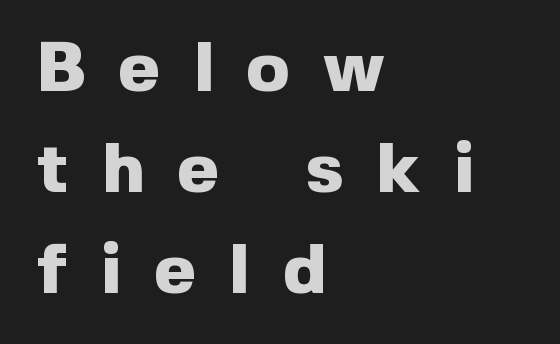
{"serif": "no", "italic": "no", "bold": "yes", "weight": "heavy", "width": "normal", "x_height": "medium", "monospaced": "no", "underline": "no", "align": "left", "line_spacing": "normal", "line_spacing_ratio": 1.42, "letter_spacing": "wide", "letter_spacing_em": 0.47, "glyph_px": 71}
